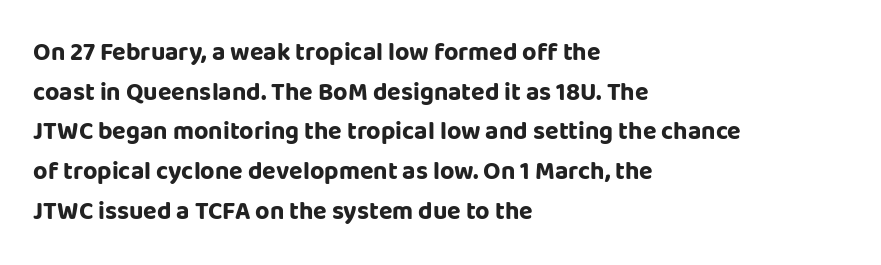
The image shows 25 px bold type, upright; set left-aligned, normal line spacing (1.59x), normal letter spacing, not underlined.
